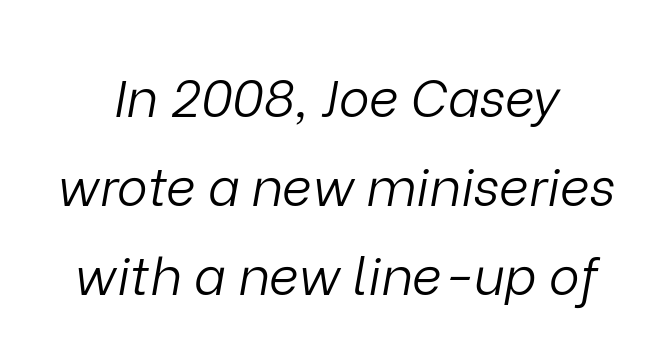
Q: Is the text bold? A: No.
Q: Is the text italic (slanted)? A: Yes, it leans right by about 9 degrees.
Q: Is the text underlined? A: No.
Q: How is the paragraph aligned? A: Centered.
Q: Is the spacing between letters normal or unusually wide? A: Normal.
Q: Width (condensed, normal, or wide)? A: Normal.
Q: Stroke contrast? A: Low.
Q: x-height? A: Medium.
Q: Monospaced? A: No.
